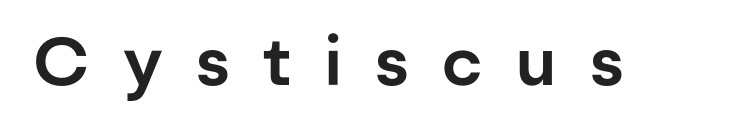
{"serif": "no", "italic": "no", "width": "normal", "stroke_contrast": "low", "x_height": "medium", "monospaced": "no", "underline": "no", "letter_spacing": "wide", "letter_spacing_em": 0.49, "glyph_px": 68}
